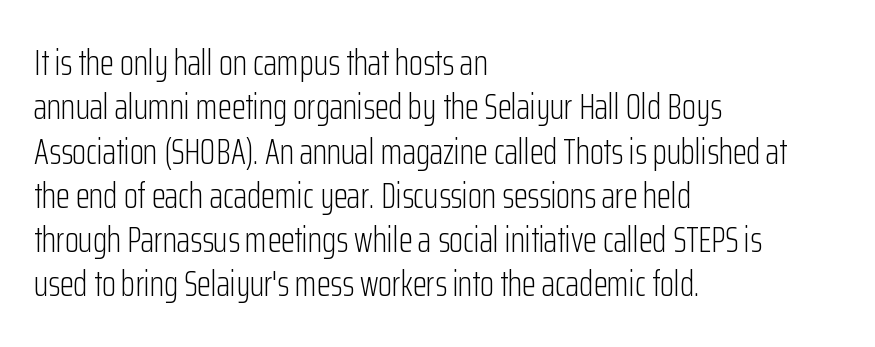
{"serif": "no", "italic": "no", "bold": "no", "weight": "light", "width": "condensed", "stroke_contrast": "low", "x_height": "medium", "monospaced": "no", "underline": "no", "align": "left", "line_spacing_ratio": 1.23, "letter_spacing": "normal", "letter_spacing_em": 0.0, "glyph_px": 36}
